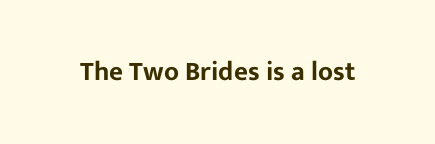
This rendering leaves character spacing at its baseline value. Has an underline been added? It has not. No italicization has been applied; the sample stays upright.
